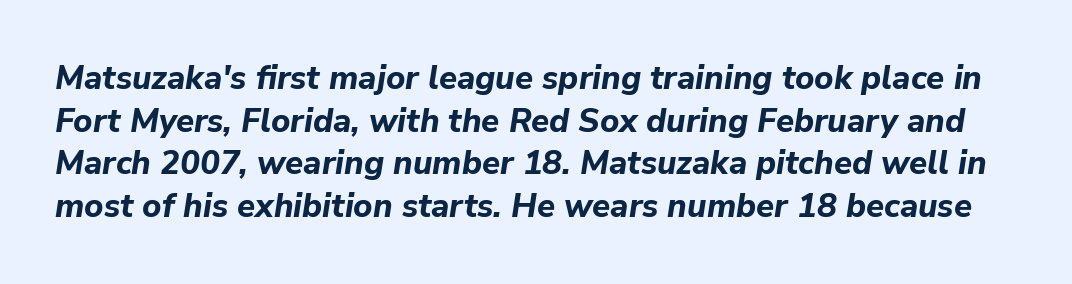
The image shows 33 px bold type, italic (leaning right); set normal line spacing (1.29x), normal letter spacing, not underlined; low stroke contrast and a medium x-height.
